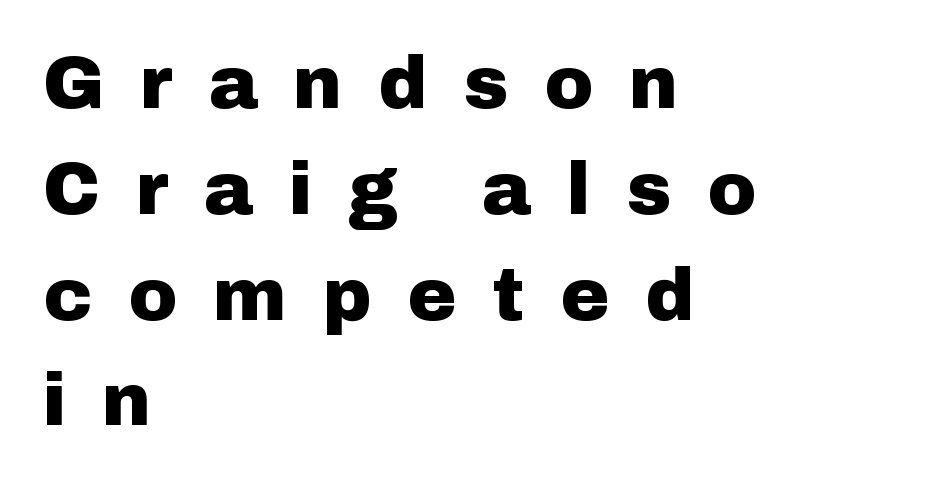
The image shows 74 px heavy sans-serif type, upright; set left-aligned, normal line spacing (1.43x), unusually wide letter spacing (+0.48 em), not underlined; low stroke contrast and a medium x-height.
